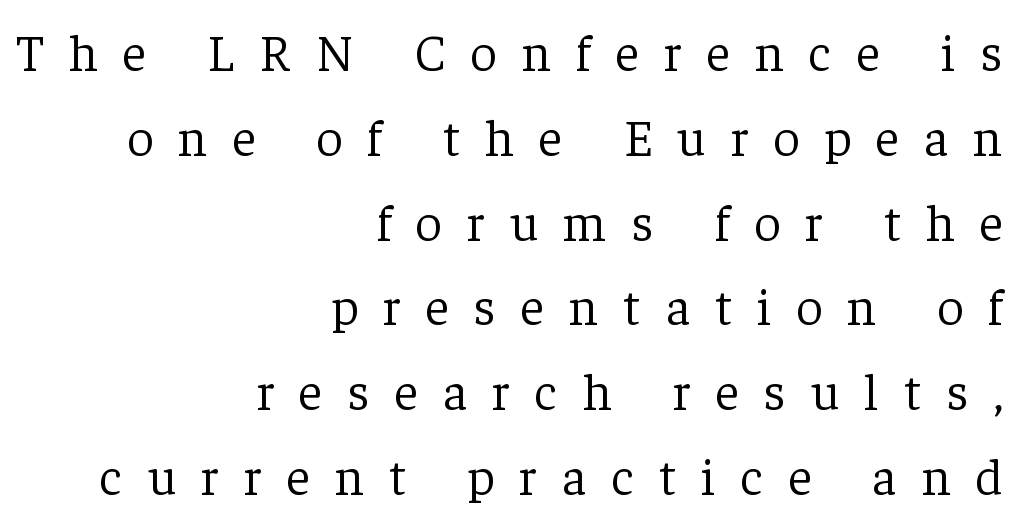
Summary of weight: not heavy and not bold. These lines sit exactly where default settings would place them. The space directly below the letters is spotless. The characters display serif detailing at their extremities. What stands out about the letter spacing? Its width — letters are far apart. Each line ends at the same right margin while the left side varies.
